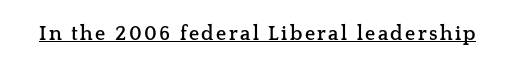
The image shows 20 px bold type, upright; set underlined.
